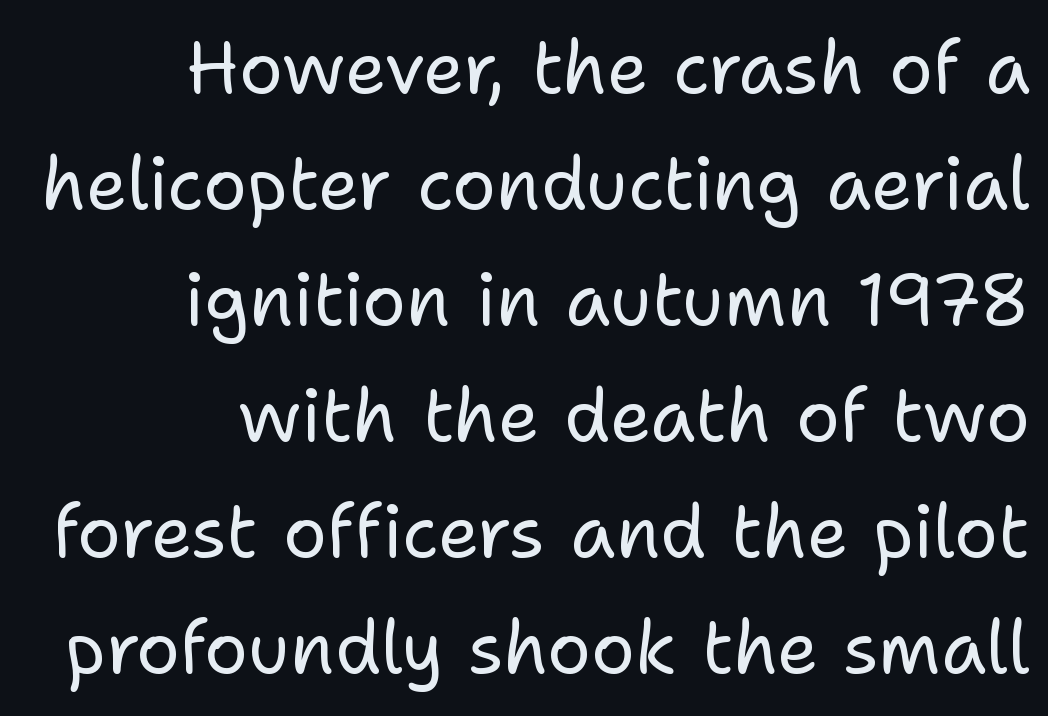
{"serif": "no", "italic": "no", "bold": "no", "weight": "regular", "width": "normal", "stroke_contrast": "low", "x_height": "medium", "monospaced": "no", "underline": "no", "align": "right", "line_spacing": "normal", "line_spacing_ratio": 1.59, "letter_spacing": "normal", "letter_spacing_em": 0.0, "glyph_px": 73}
